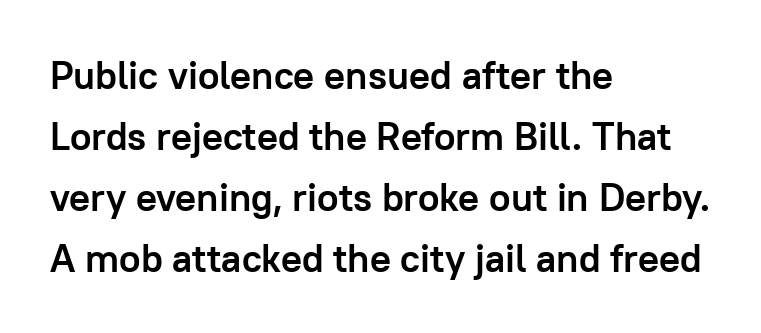
The image shows 39 px semibold sans-serif type, upright; set left-aligned, normal line spacing (1.56x), normal letter spacing, not underlined; low stroke contrast and a medium x-height.
